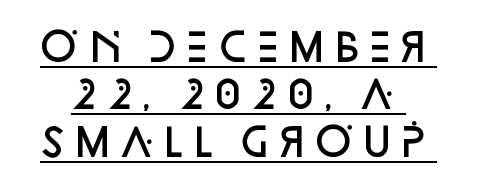
These lines are rendered in a variable-pitch font. The line-height multiplier appears to be the usual default. This is the regular roman posture of the typeface. These lines are composed in type without serifs. Compared with typical body copy, the letter spacing here is the same.
